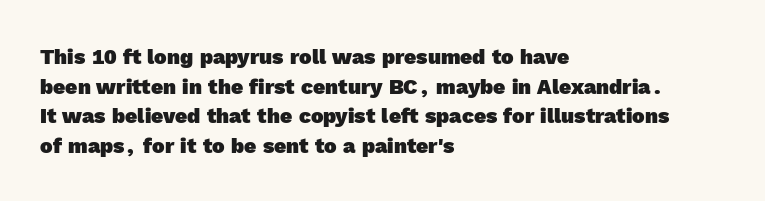
Q: Is the text bold? A: Yes.
Q: Is the text underlined? A: No.
Q: How is the paragraph aligned? A: Left-aligned.
Q: Is the spacing between letters normal or unusually wide? A: Normal.
Q: Is the spacing between lines tight, normal or loose? A: Normal.
